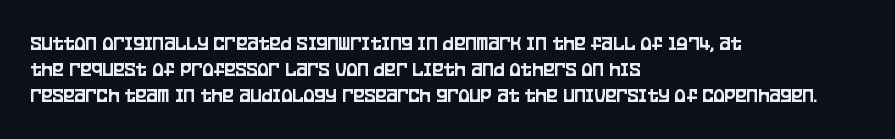
The typesetter chose a ragged-right arrangement here. The type sits square on the baseline with zero lean. There is no visible air inserted between adjacent glyphs. Has an underline been added? It has not.
